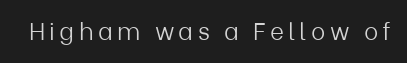
The image shows 24 px text type, upright; set not underlined.
